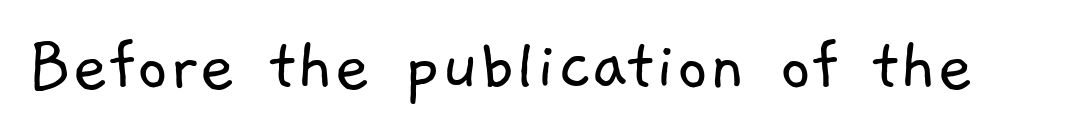
The image shows 78 px light sans-serif type; set normal letter spacing, not underlined; low stroke contrast and a medium x-height.
